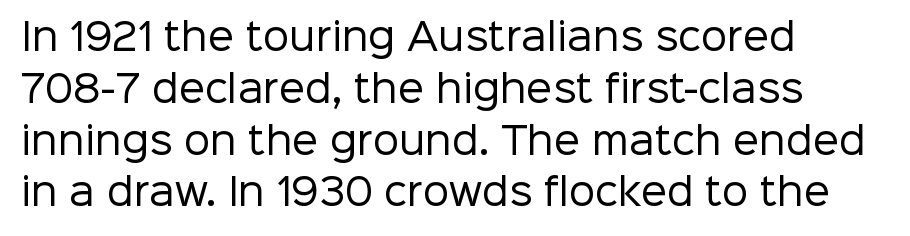
These lines keep a tight, regular rhythm from letter to letter. No feet cap the strokes, marking this as sans-serif type. The passage shown is typed in a proportional face where columns would drift. Weight class: somewhere from thin through regular. The rendering anchors every line to the left-hand side. Nobody drew a line under any word here.
